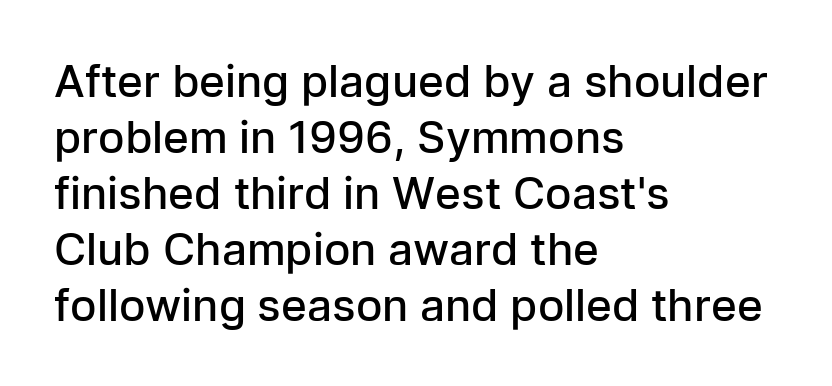
The image shows 44 px semibold sans-serif type, upright; set left-aligned, normal line spacing (1.27x), normal letter spacing, not underlined; low stroke contrast and a medium x-height.
